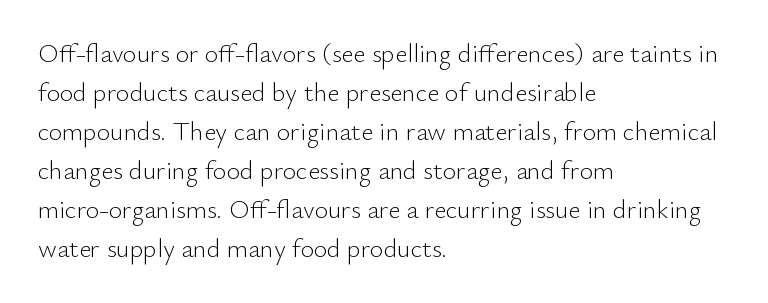
{"italic": "no", "bold": "no", "underline": "no", "align": "left", "line_spacing": "normal", "line_spacing_ratio": 1.5, "letter_spacing": "normal", "letter_spacing_em": 0.0, "glyph_px": 26}
